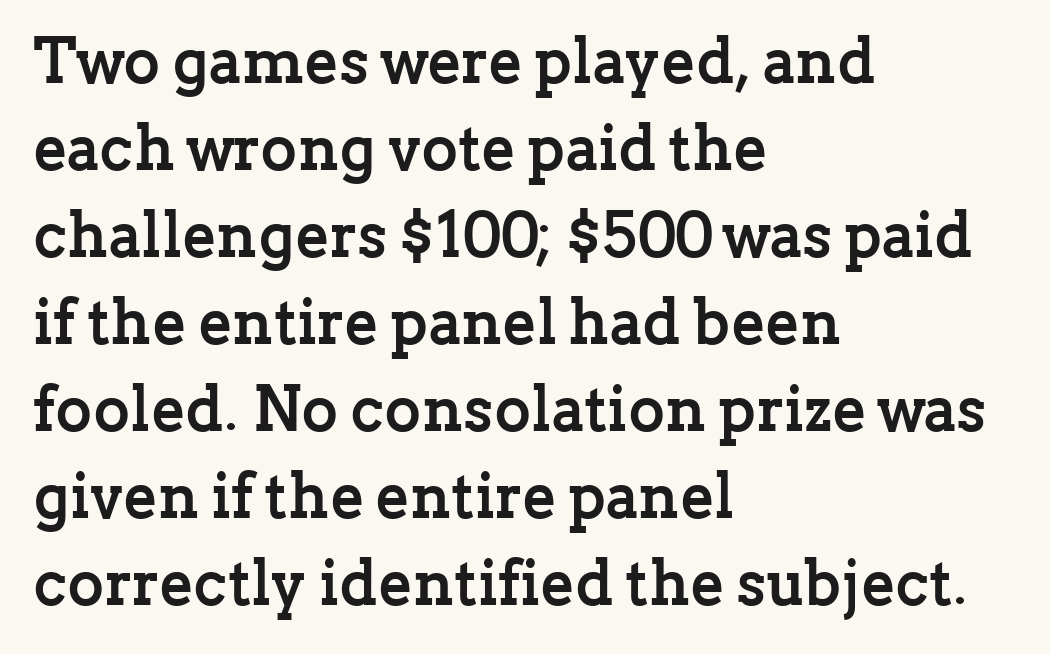
Q: Is the text bold? A: Yes.
Q: Is the text italic (slanted)? A: No, it is upright.
Q: Is the typeface a serif or a sans-serif typeface? A: Serif.
Q: Is the text underlined? A: No.
Q: How is the paragraph aligned? A: Left-aligned.
Q: Is the spacing between letters normal or unusually wide? A: Normal.
Q: Is the spacing between lines tight, normal or loose? A: Normal.
Q: Width (condensed, normal, or wide)? A: Normal.
Q: Stroke contrast? A: Low.
Q: x-height? A: Medium.
Q: Monospaced? A: No.
